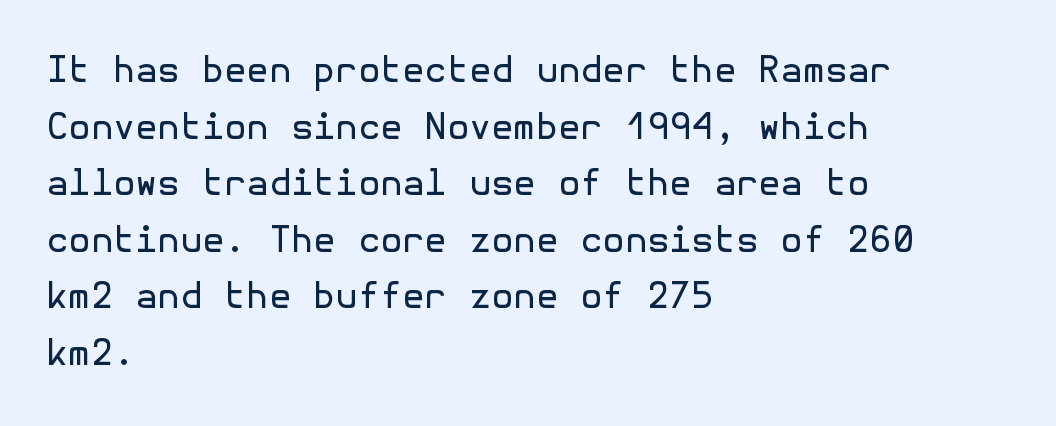
Q: Is the text bold? A: No.
Q: Is the text italic (slanted)? A: No, it is upright.
Q: Is the typeface a serif or a sans-serif typeface? A: Sans-serif.
Q: Is the text underlined? A: No.
Q: How is the paragraph aligned? A: Left-aligned.
Q: Is the spacing between letters normal or unusually wide? A: Normal.
Q: Is the spacing between lines tight, normal or loose? A: Normal.
Q: Width (condensed, normal, or wide)? A: Normal.
Q: x-height? A: Medium.
